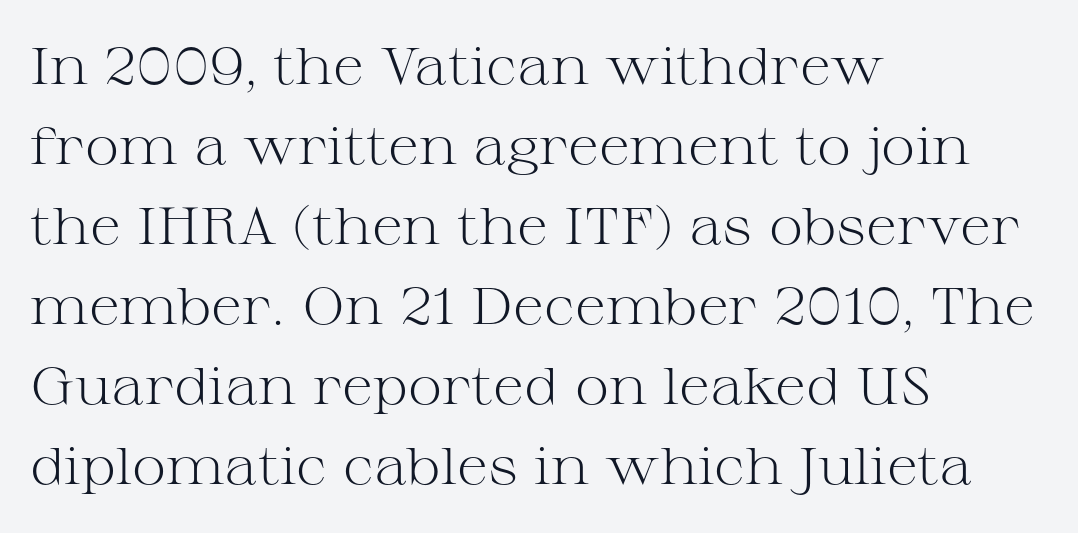
Q: Is the text bold? A: No.
Q: Is the text italic (slanted)? A: No, it is upright.
Q: Is the typeface a serif or a sans-serif typeface? A: Serif.
Q: Is the text underlined? A: No.
Q: How is the paragraph aligned? A: Left-aligned.
Q: Is the spacing between letters normal or unusually wide? A: Normal.
Q: Is the spacing between lines tight, normal or loose? A: Normal.
Q: Width (condensed, normal, or wide)? A: Wide.
Q: Stroke contrast? A: Medium.
Q: x-height? A: Medium.
Q: Monospaced? A: No.
